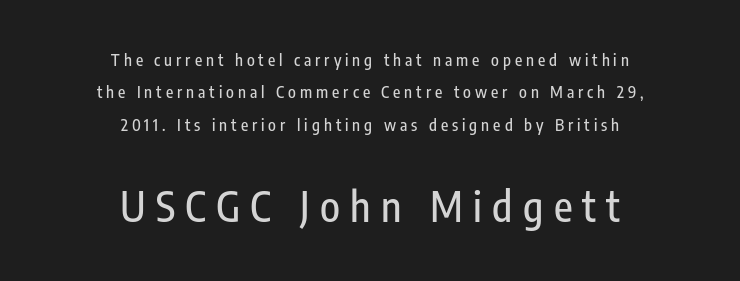
{"serif": "no", "italic": "no", "width": "condensed", "stroke_contrast": "low", "x_height": "medium", "monospaced": "no", "underline": "no", "align": "center", "line_spacing": "loose", "line_spacing_ratio": 2.02, "letter_spacing": "wide", "letter_spacing_em": 0.25, "larger_block": "second", "size_ratio": 2.56, "glyph_px": 41}
